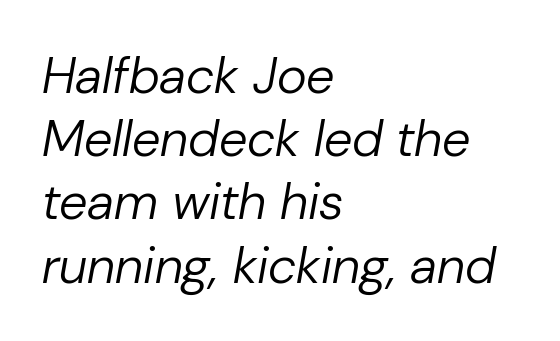
Q: Is the text bold? A: No.
Q: Is the text italic (slanted)? A: Yes, it leans right by about 10 degrees.
Q: Is the text underlined? A: No.
Q: How is the paragraph aligned? A: Left-aligned.
Q: Is the spacing between letters normal or unusually wide? A: Normal.
Q: Width (condensed, normal, or wide)? A: Normal.
Q: Stroke contrast? A: Low.
Q: x-height? A: Medium.
Q: Monospaced? A: No.
